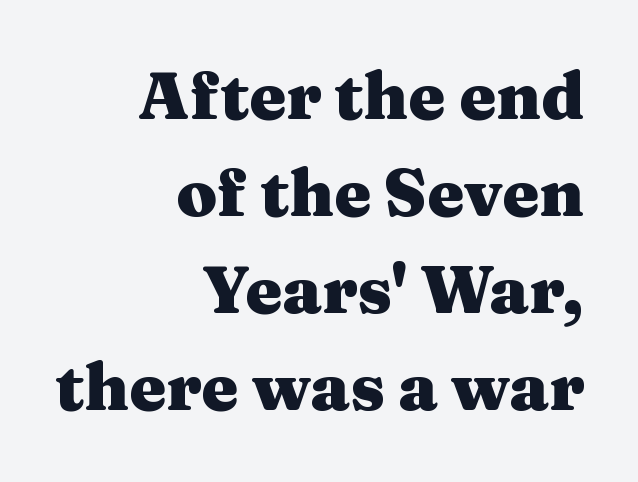
Q: Is the text bold? A: Yes.
Q: Is the text italic (slanted)? A: No, it is upright.
Q: Is the typeface a serif or a sans-serif typeface? A: Serif.
Q: Is the text underlined? A: No.
Q: How is the paragraph aligned? A: Right-aligned.
Q: Is the spacing between letters normal or unusually wide? A: Normal.
Q: Is the spacing between lines tight, normal or loose? A: Normal.
Q: Width (condensed, normal, or wide)? A: Wide.
Q: Stroke contrast? A: Medium.
Q: x-height? A: Medium.
Q: Monospaced? A: No.
